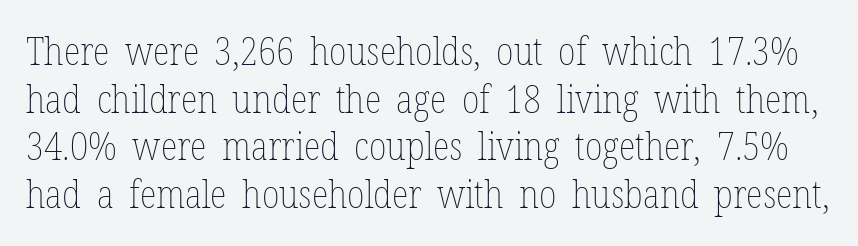
The image shows 39 px thin, condensed type, upright; set line spacing 1.22x, normal letter spacing, not underlined; low stroke contrast and a medium x-height.
